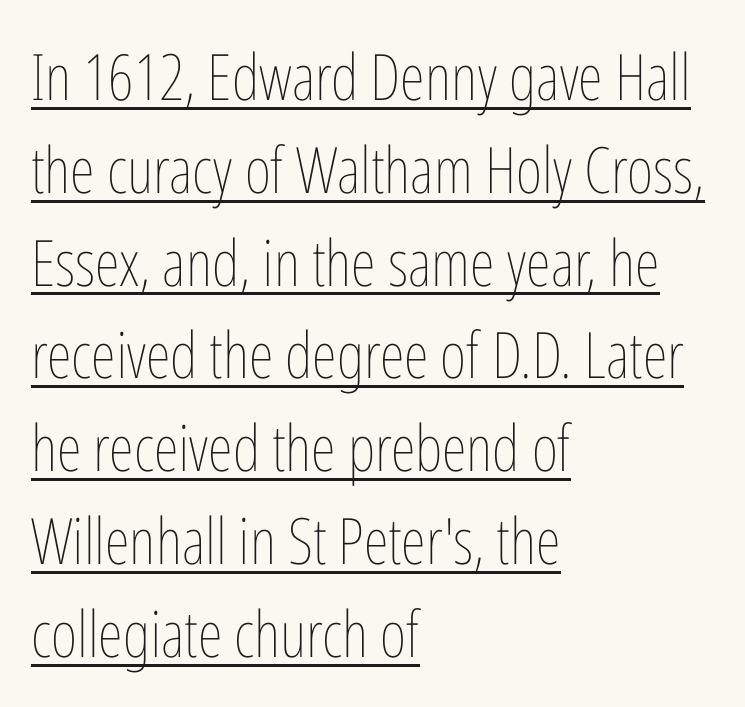
The image shows 64 px thin, condensed type, upright; set left-aligned, normal line spacing (1.45x), normal letter spacing, underlined; low stroke contrast and a medium x-height.
